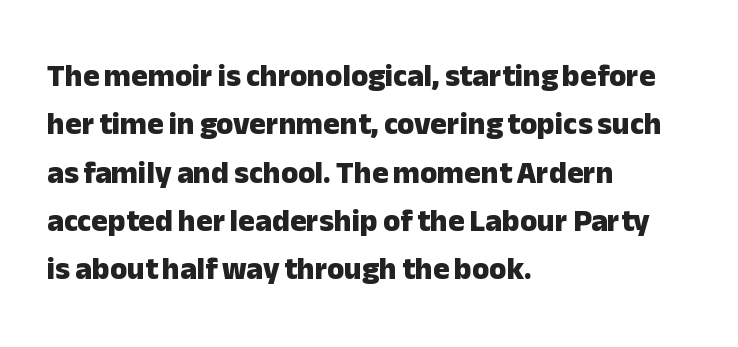
Q: Is the text bold? A: Yes.
Q: Is the text italic (slanted)? A: No, it is upright.
Q: Is the typeface a serif or a sans-serif typeface? A: Sans-serif.
Q: Is the text underlined? A: No.
Q: How is the paragraph aligned? A: Left-aligned.
Q: Is the spacing between letters normal or unusually wide? A: Normal.
Q: Is the spacing between lines tight, normal or loose? A: Normal.
Q: Width (condensed, normal, or wide)? A: Normal.
Q: Stroke contrast? A: Low.
Q: x-height? A: Medium.
Q: Monospaced? A: No.
